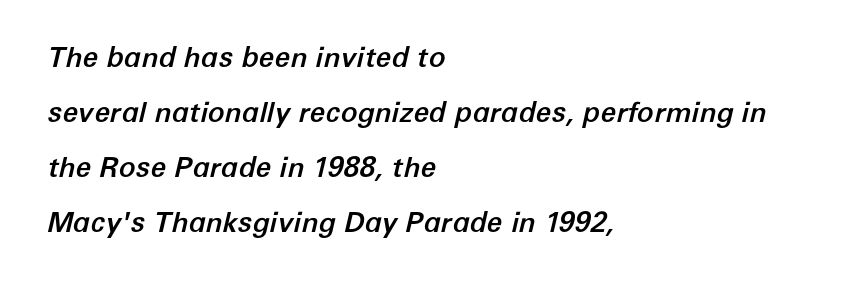
{"italic": "yes", "lean": "right", "slant_degrees": 12, "width": "normal", "stroke_contrast": "low", "x_height": "medium", "monospaced": "no", "underline": "no", "align": "left", "line_spacing": "loose", "line_spacing_ratio": 1.96, "letter_spacing": "normal", "letter_spacing_em": 0.0, "glyph_px": 28}
